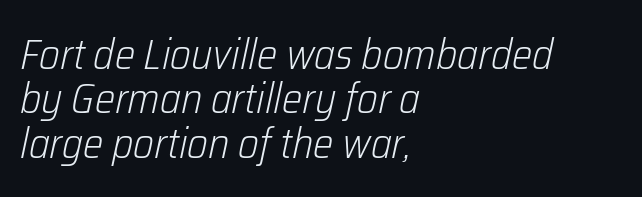
The image shows 43 px light, condensed type, italic (leaning right); set left-aligned, tight line spacing (1.03x), normal letter spacing, not underlined; low stroke contrast and a medium x-height.
